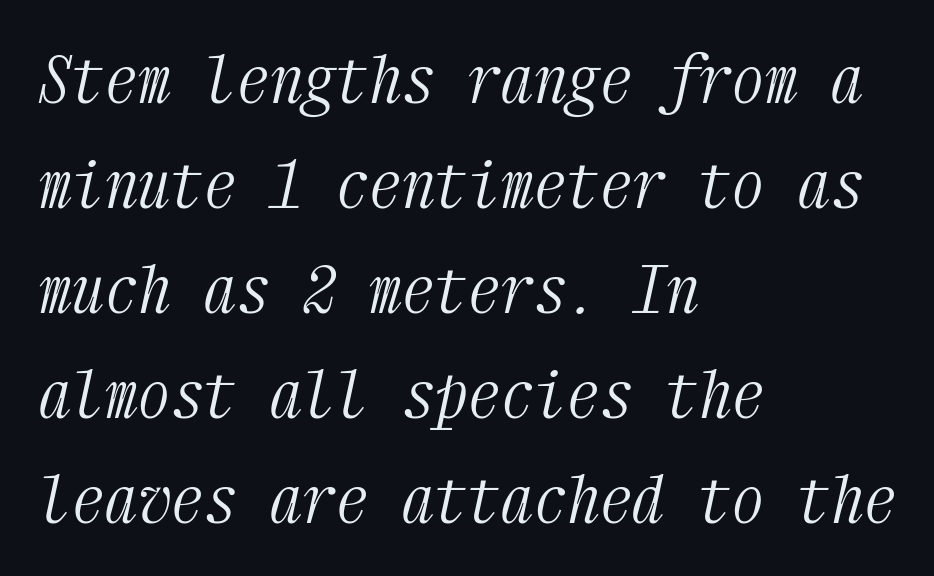
The image shows 66 px light, condensed serif type, italic (leaning right), monospaced; set left-aligned, normal line spacing (1.59x), normal letter spacing, not underlined; medium stroke contrast and a medium x-height.
